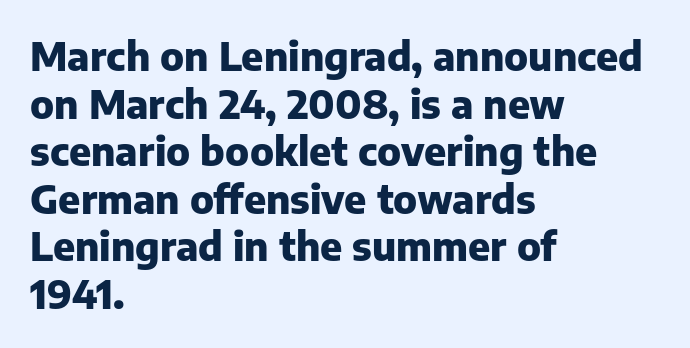
The image shows 39 px heavy sans-serif type, upright; set left-aligned, line spacing 1.22x, normal letter spacing, not underlined; low stroke contrast and a medium x-height.
